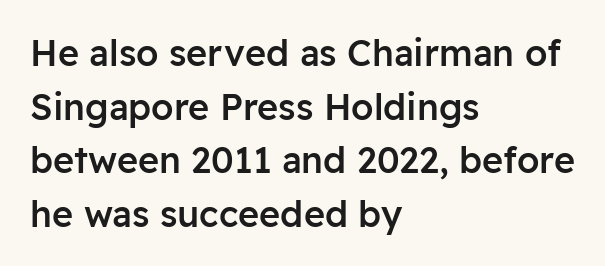
The space beneath each line is pristine and unruled. What's the leading like? Ordinary, nothing unusual. You can tell it's not italic because the verticals are truly vertical. You could not count columns in this text — the font is proportionally spaced. Check where the strokes stop: nothing finishes them off — pure sans. Short and long lines alike share a common starting point at left.
